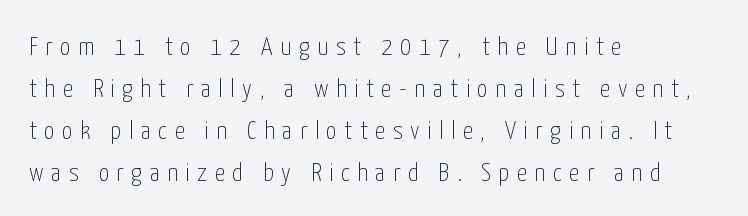
Q: Is the text bold? A: No.
Q: Is the text italic (slanted)? A: No, it is upright.
Q: Is the text underlined? A: No.
Q: How is the paragraph aligned? A: Left-aligned.
Q: Is the spacing between letters normal or unusually wide? A: Unusually wide.
Q: Is the spacing between lines tight, normal or loose? A: Normal.
